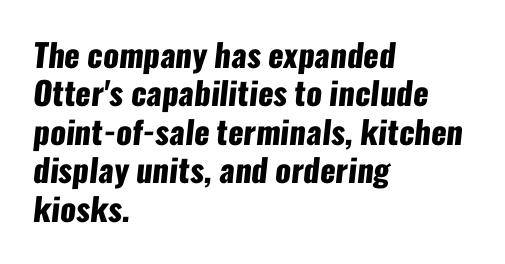
A sans-serif font was chosen for this passage. Each letter keeps its own natural width here, so spacing adapts to shape. Honestly, the letter spacing is just normal — you wouldn't notice it. A bare baseline throughout the passage. The rendering anchors every line to the left-hand side. The sample has been set heavy, in full bold.
